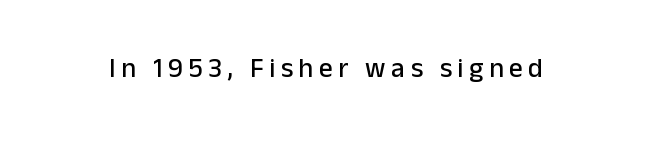
{"italic": "no", "underline": "no", "letter_spacing": "wide", "letter_spacing_em": 0.21, "glyph_px": 27}
